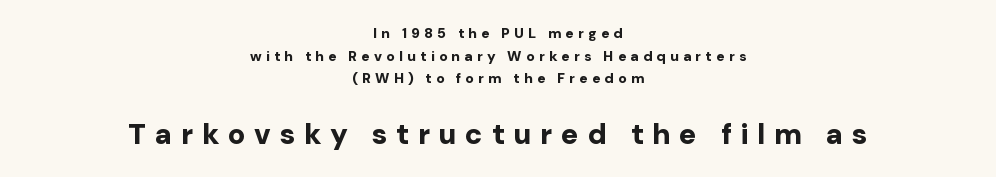
{"serif": "no", "italic": "no", "bold": "yes", "weight": "bold", "width": "normal", "stroke_contrast": "low", "x_height": "medium", "monospaced": "no", "underline": "no", "align": "center", "line_spacing": "normal", "line_spacing_ratio": 1.61, "letter_spacing": "wide", "letter_spacing_em": 0.3, "larger_block": "second", "size_ratio": 2.07, "glyph_px": 29}
